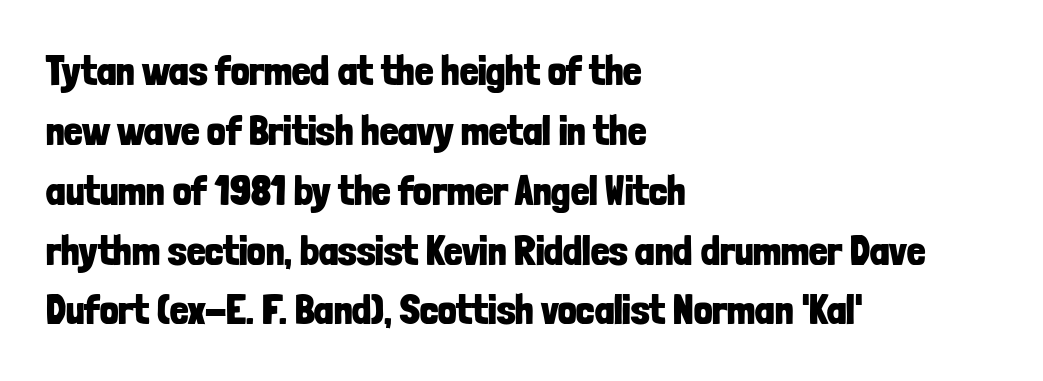
Q: Is the text bold? A: Yes.
Q: Is the text italic (slanted)? A: No, it is upright.
Q: Is the typeface a serif or a sans-serif typeface? A: Sans-serif.
Q: Is the text underlined? A: No.
Q: How is the paragraph aligned? A: Left-aligned.
Q: Is the spacing between letters normal or unusually wide? A: Normal.
Q: Is the spacing between lines tight, normal or loose? A: Normal.
Q: Width (condensed, normal, or wide)? A: Condensed.
Q: Stroke contrast? A: Low.
Q: x-height? A: Medium.
Q: Monospaced? A: No.
